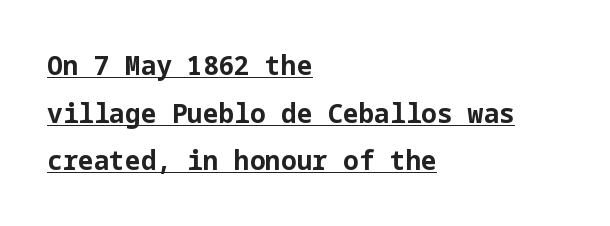
The image shows 26 px bold type, upright; set left-aligned, line spacing 1.83x, normal letter spacing, underlined.
